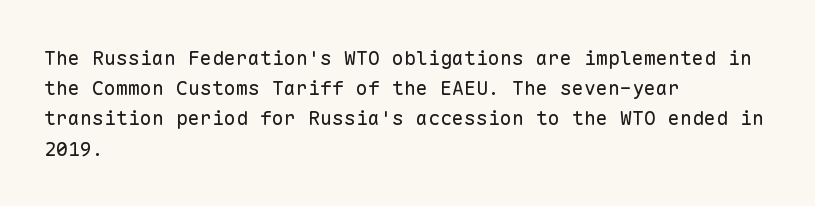
{"italic": "no", "bold": "no", "underline": "no", "align": "left", "line_spacing": "normal", "line_spacing_ratio": 1.51, "letter_spacing": "normal", "letter_spacing_em": 0.0, "glyph_px": 20}
